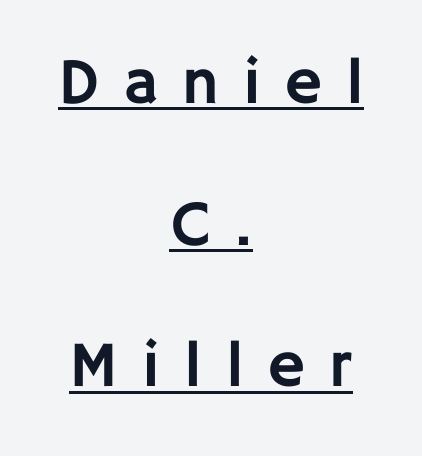
{"serif": "no", "italic": "no", "width": "normal", "stroke_contrast": "low", "x_height": "large", "monospaced": "no", "underline": "yes", "align": "center", "line_spacing": "loose", "line_spacing_ratio": 2.18, "letter_spacing": "wide", "letter_spacing_em": 0.37, "glyph_px": 65}
